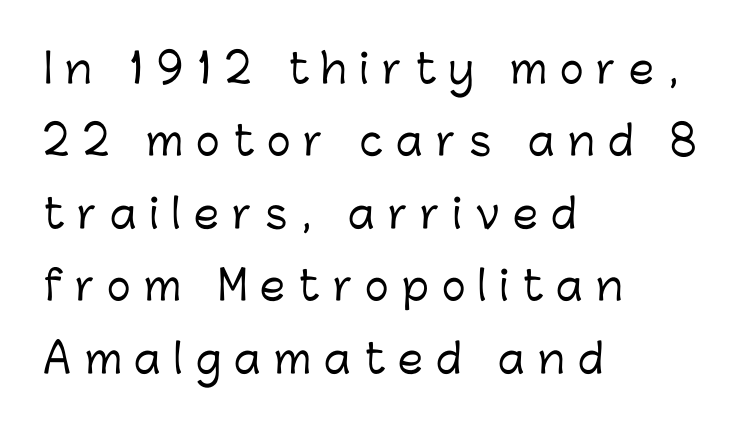
The foot of each line stays bare and open. A typesetter would call this proportional, since set widths differ per character. Notice how the passage keeps a crisp vertical edge on the left only. Designer's note — italics off, roman on. Here the glyphs are tracked loosely, breaking word shapes into spaced letters.
